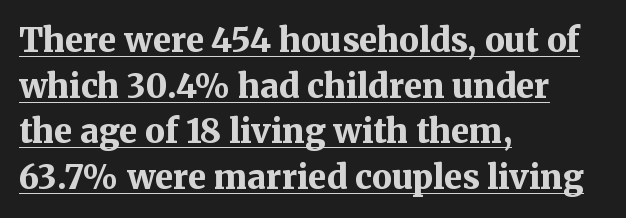
The passage shown stacks its lines at a standard gap. Style check: upright. Is this a fixed-width face? No — the glyphs have proportional, varying widths. Stroke thickness is high; the sample reads as a true bold.
